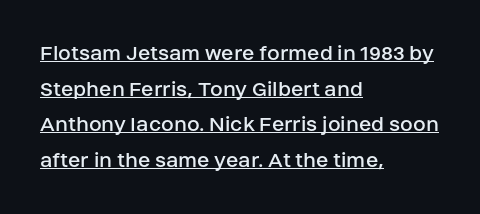
{"italic": "no", "bold": "no", "underline": "yes", "align": "left", "line_spacing": "normal", "line_spacing_ratio": 1.55, "letter_spacing": "normal", "letter_spacing_em": 0.0, "glyph_px": 23}
